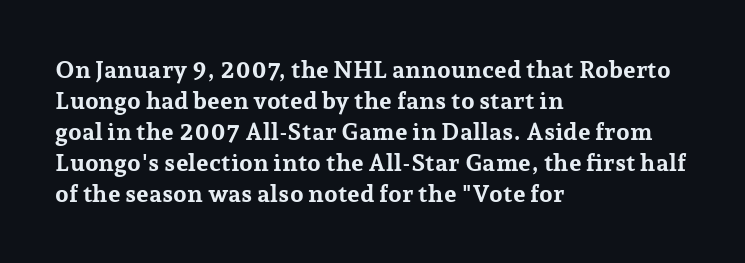
If you measured baseline to baseline, you'd find a middling distance. The specimen reads as upright at a glance. Glyph-to-glyph distance matches everyday printed text. Heavy, bold letterforms. Each row of text sits above clean, open space.
